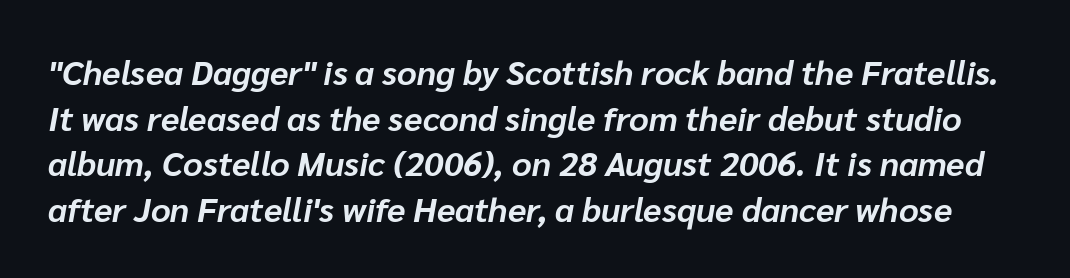
Q: Is the text bold? A: Yes.
Q: Is the text italic (slanted)? A: Yes, it leans right by about 10 degrees.
Q: Is the text underlined? A: No.
Q: Is the spacing between letters normal or unusually wide? A: Normal.
Q: Is the spacing between lines tight, normal or loose? A: Normal.
Q: Width (condensed, normal, or wide)? A: Normal.
Q: Stroke contrast? A: Low.
Q: x-height? A: Medium.
Q: Monospaced? A: No.
